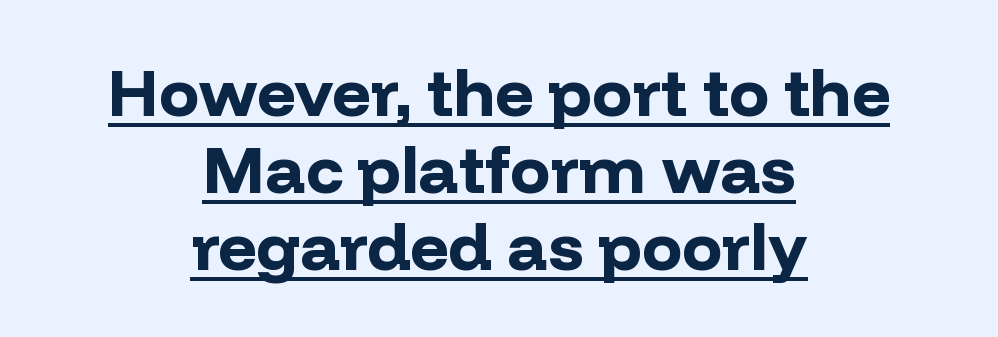
{"serif": "no", "italic": "no", "bold": "yes", "weight": "bold", "width": "normal", "stroke_contrast": "low", "x_height": "medium", "monospaced": "no", "underline": "yes", "align": "center", "line_spacing": "tight", "line_spacing_ratio": 1.15, "letter_spacing": "normal", "letter_spacing_em": 0.0, "glyph_px": 67}
